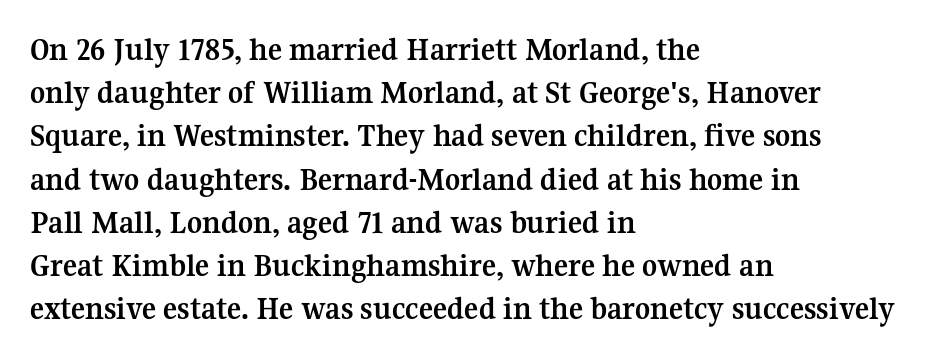
{"serif": "yes", "italic": "no", "bold": "yes", "weight": "semibold", "width": "normal", "stroke_contrast": "medium", "x_height": "medium", "monospaced": "no", "underline": "no", "align": "left", "line_spacing": "normal", "line_spacing_ratio": 1.31, "letter_spacing": "normal", "letter_spacing_em": 0.0, "glyph_px": 33}
